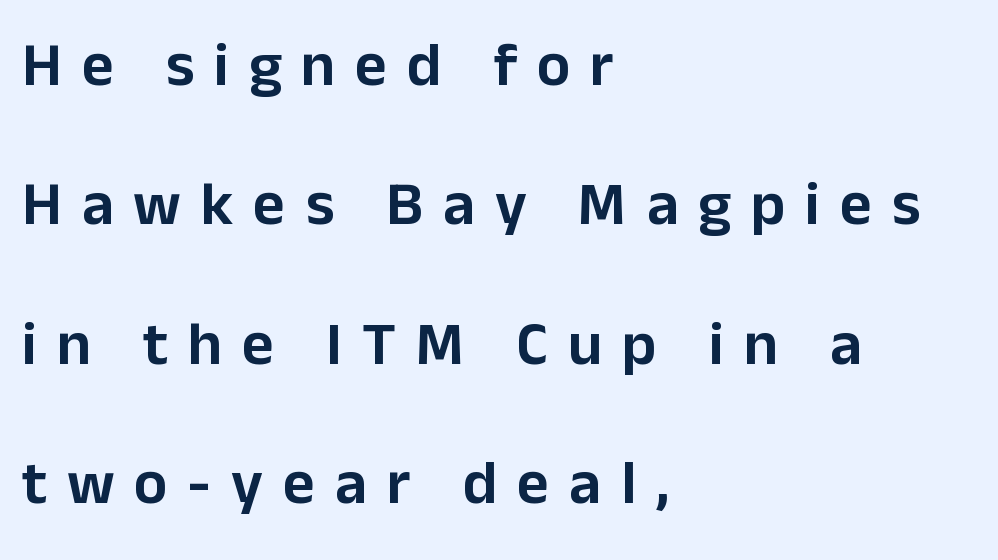
The image shows 62 px sans-serif type, upright; set left-aligned, loose line spacing (2.25x), unusually wide letter spacing (+0.32 em), not underlined; low stroke contrast and a medium x-height.
